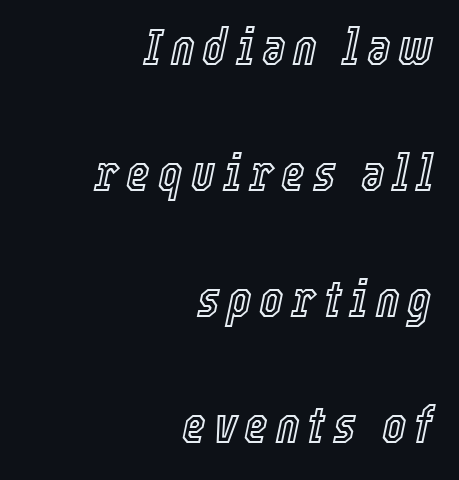
Which margin do the lines hug? The right one — the left edge is uneven. Letters rest on an invisible, unmarked baseline. Notice how the stems are inclined rather than vertical — that's the hallmark of italics. Proportional: the letters do not fall into vertical columns.
